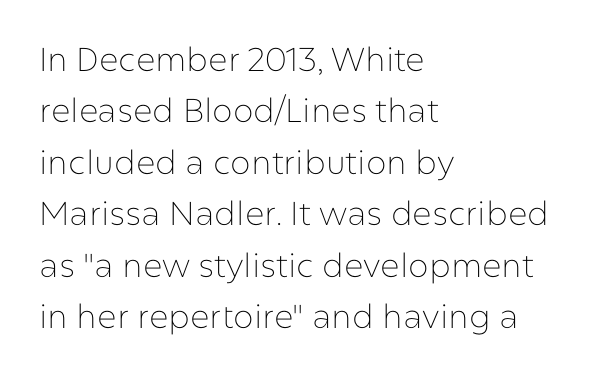
The image shows 33 px thin sans-serif type, upright; set left-aligned, normal line spacing (1.56x), normal letter spacing, not underlined; low stroke contrast and a medium x-height.
